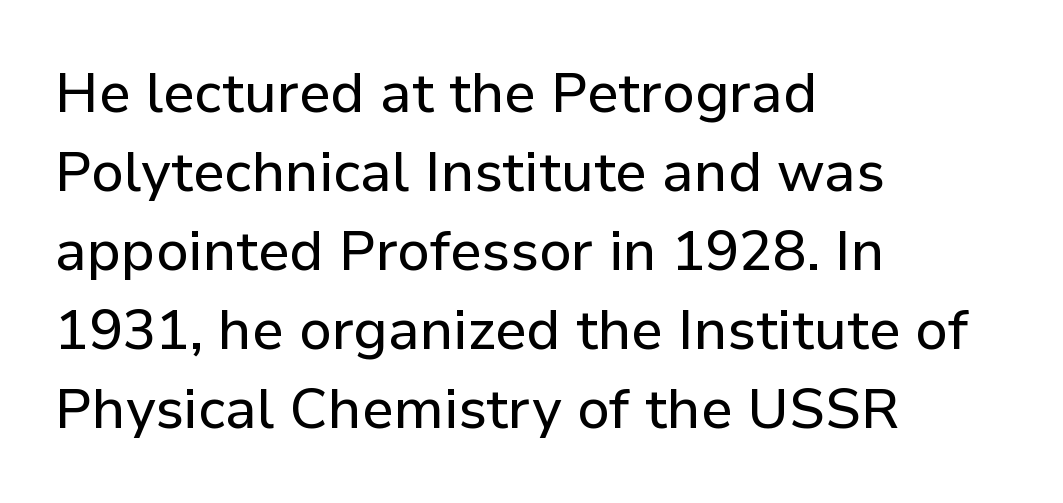
The image shows 56 px sans-serif type, upright; set left-aligned, normal line spacing (1.41x), normal letter spacing, not underlined; low stroke contrast and a medium x-height.
